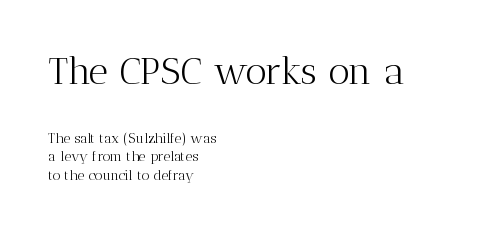
Q: Is the text bold? A: No.
Q: Is the text italic (slanted)? A: No, it is upright.
Q: Is the typeface a serif or a sans-serif typeface? A: Serif.
Q: Is the text underlined? A: No.
Q: How is the paragraph aligned? A: Left-aligned.
Q: Is the spacing between letters normal or unusually wide? A: Normal.
Q: Is the spacing between lines tight, normal or loose? A: Normal.
Q: Which block of text is set in a larger size, the first (top) or the second (bottom)? A: The first (top) one.
Q: Width (condensed, normal, or wide)? A: Normal.
Q: Stroke contrast? A: Medium.
Q: x-height? A: Medium.
Q: Monospaced? A: No.
